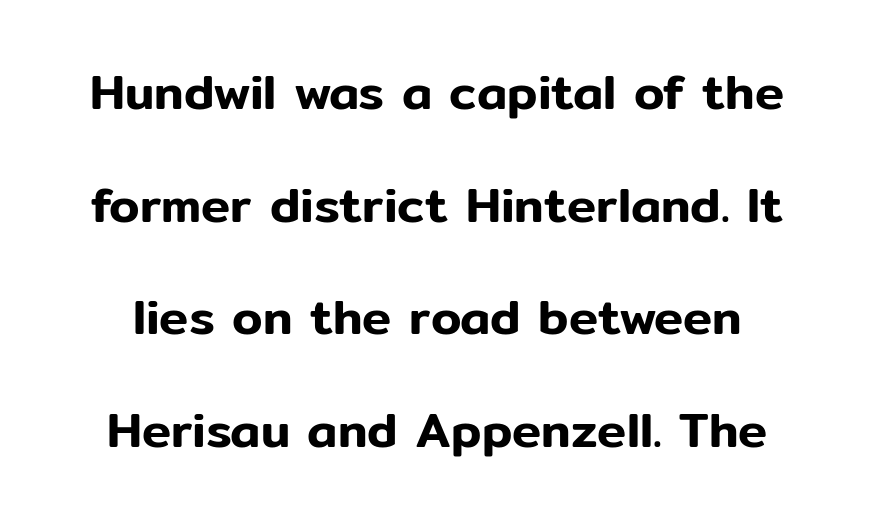
Q: Is the text italic (slanted)? A: No, it is upright.
Q: Is the typeface a serif or a sans-serif typeface? A: Sans-serif.
Q: Is the text underlined? A: No.
Q: Is the spacing between letters normal or unusually wide? A: Normal.
Q: Is the spacing between lines tight, normal or loose? A: Loose.
Q: Width (condensed, normal, or wide)? A: Normal.
Q: Stroke contrast? A: Low.
Q: x-height? A: Medium.
Q: Monospaced? A: No.
